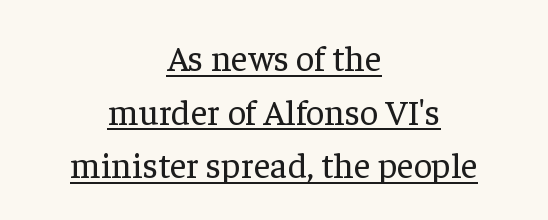
The image shows 36 px regular-weight serif type, upright; set centered, normal line spacing (1.49x), normal letter spacing, underlined; low stroke contrast and a medium x-height.
